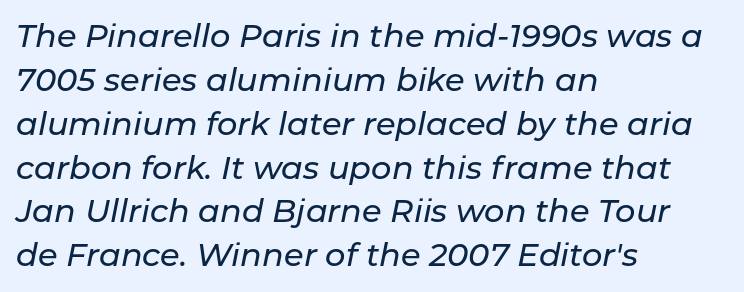
{"italic": "yes", "lean": "right", "slant_degrees": 11, "width": "normal", "stroke_contrast": "low", "x_height": "medium", "monospaced": "no", "underline": "no", "align": "left", "line_spacing": "normal", "line_spacing_ratio": 1.37, "letter_spacing": "normal", "letter_spacing_em": 0.0, "glyph_px": 32}
